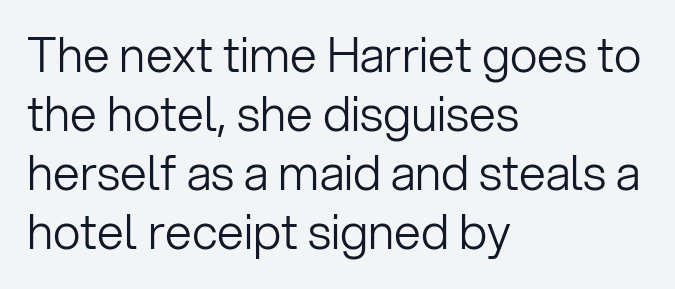
Q: Is the text bold? A: No.
Q: Is the text italic (slanted)? A: No, it is upright.
Q: Is the typeface a serif or a sans-serif typeface? A: Sans-serif.
Q: Is the text underlined? A: No.
Q: How is the paragraph aligned? A: Left-aligned.
Q: Is the spacing between letters normal or unusually wide? A: Normal.
Q: Width (condensed, normal, or wide)? A: Normal.
Q: Stroke contrast? A: Low.
Q: x-height? A: Medium.
Q: Monospaced? A: No.
